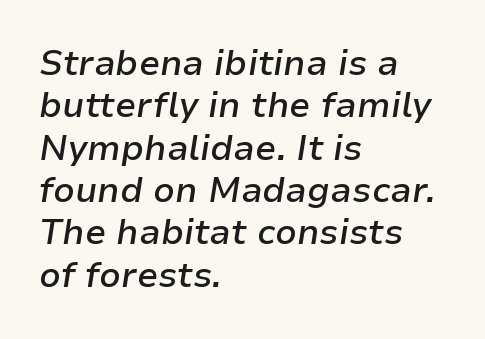
{"italic": "yes", "lean": "right", "slant_degrees": 9, "bold": "semi", "weight": "semibold", "width": "normal", "stroke_contrast": "low", "x_height": "medium", "monospaced": "no", "underline": "no", "align": "left", "line_spacing_ratio": 1.21, "letter_spacing": "normal", "letter_spacing_em": 0.0, "glyph_px": 35}
